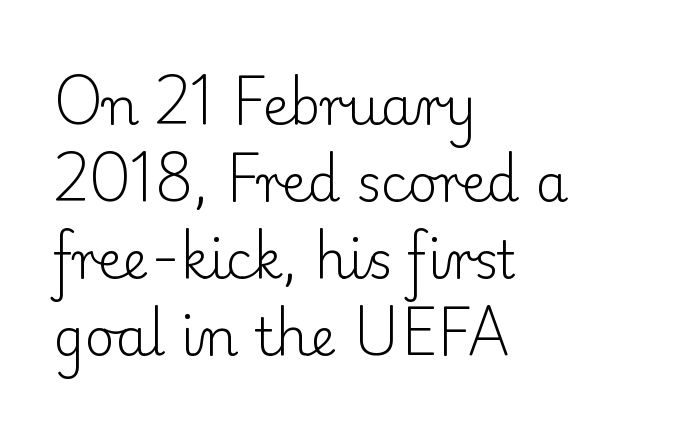
{"italic": "no", "bold": "no", "weight": "light", "width": "normal", "stroke_contrast": "low", "x_height": "small", "monospaced": "no", "underline": "no", "align": "left", "line_spacing": "normal", "line_spacing_ratio": 1.48, "letter_spacing": "normal", "letter_spacing_em": 0.0, "glyph_px": 52}
